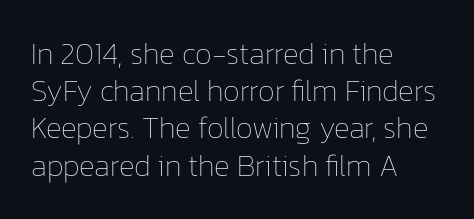
Q: Is the text bold? A: No.
Q: Is the text italic (slanted)? A: No, it is upright.
Q: Is the text underlined? A: No.
Q: How is the paragraph aligned? A: Left-aligned.
Q: Is the spacing between letters normal or unusually wide? A: Normal.
Q: Width (condensed, normal, or wide)? A: Normal.
Q: Stroke contrast? A: Low.
Q: x-height? A: Medium.
Q: Monospaced? A: No.
